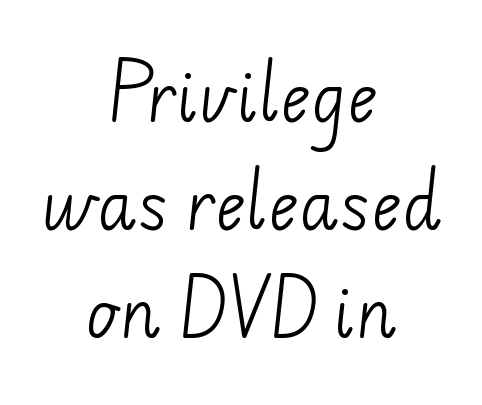
The image shows 65 px light sans-serif type; set centered, normal line spacing (1.66x), normal letter spacing, not underlined; low stroke contrast and a small x-height.
